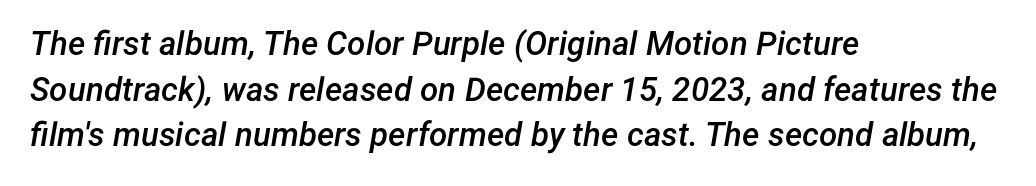
The axis of the letterforms is tilted away from vertical. Every row of glyphs begins at an identical x-position on the left. The face used here is proportionally spaced, like ordinary book or web type. This block has exactly the height ordinary leading produces.
